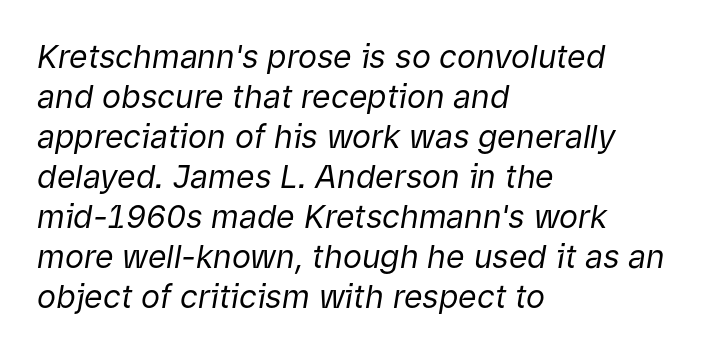
{"italic": "yes", "lean": "right", "slant_degrees": 9, "bold": "no", "weight": "regular", "width": "normal", "stroke_contrast": "low", "x_height": "medium", "monospaced": "no", "underline": "no", "align": "left", "line_spacing": "normal", "line_spacing_ratio": 1.25, "letter_spacing": "normal", "letter_spacing_em": 0.0, "glyph_px": 32}
